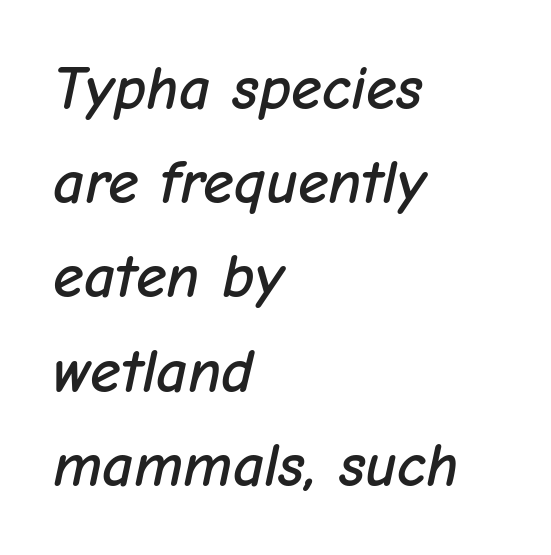
Q: Is the text italic (slanted)? A: Yes, it leans right by about 12 degrees.
Q: Is the text underlined? A: No.
Q: How is the paragraph aligned? A: Left-aligned.
Q: Is the spacing between letters normal or unusually wide? A: Normal.
Q: Is the spacing between lines tight, normal or loose? A: Normal.
Q: Width (condensed, normal, or wide)? A: Normal.
Q: Stroke contrast? A: Low.
Q: x-height? A: Medium.
Q: Monospaced? A: No.
